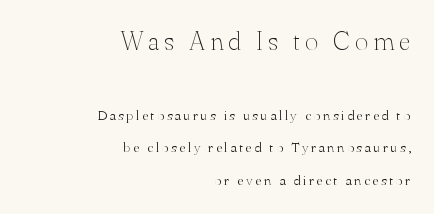
The image shows 26 px text type, upright; set right-aligned, loose line spacing (2.34x), not underlined; the first (top) block is 1.86x larger.
